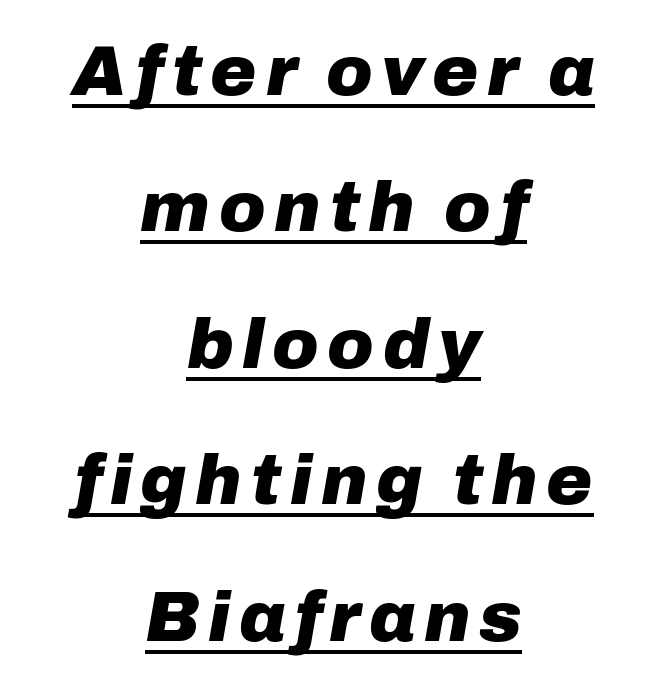
Rendered with sloped, italic letterforms. Typesetter's note: full bold, strokes at maximum text heaviness. The rendering uses natural spacing where letterforms have individual widths. Does a line run under the words? Yes, clearly.
